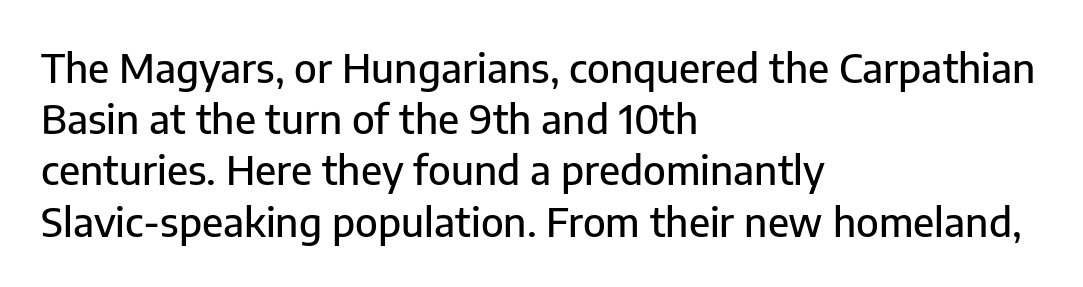
Q: Is the text italic (slanted)? A: No, it is upright.
Q: Is the typeface a serif or a sans-serif typeface? A: Sans-serif.
Q: Is the text underlined? A: No.
Q: How is the paragraph aligned? A: Left-aligned.
Q: Is the spacing between letters normal or unusually wide? A: Normal.
Q: Is the spacing between lines tight, normal or loose? A: Normal.
Q: Width (condensed, normal, or wide)? A: Normal.
Q: Stroke contrast? A: Low.
Q: x-height? A: Medium.
Q: Monospaced? A: No.
